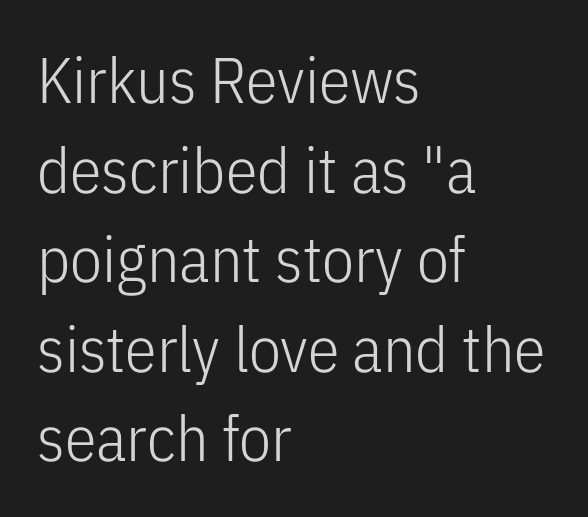
The image shows 64 px light, condensed sans-serif type, upright; set left-aligned, normal line spacing (1.4x), normal letter spacing, not underlined; low stroke contrast and a medium x-height.
